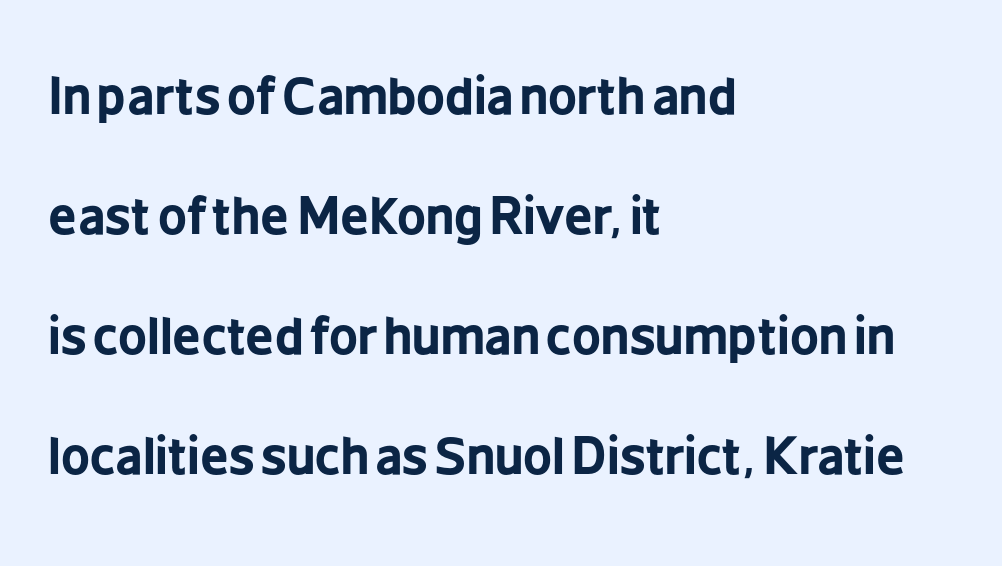
The image shows 50 px bold, condensed sans-serif type, upright; set left-aligned, loose line spacing (2.4x), normal letter spacing, not underlined; low stroke contrast and a medium x-height.
